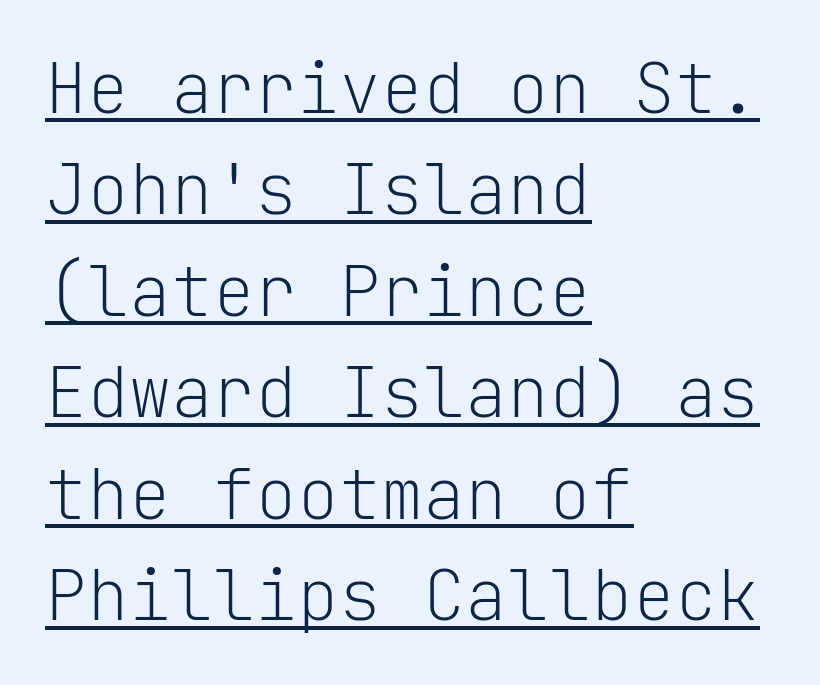
Q: Is the text bold? A: No.
Q: Is the text italic (slanted)? A: No, it is upright.
Q: Is the typeface a serif or a sans-serif typeface? A: Sans-serif.
Q: Is the text underlined? A: Yes.
Q: How is the paragraph aligned? A: Left-aligned.
Q: Is the spacing between letters normal or unusually wide? A: Normal.
Q: Is the spacing between lines tight, normal or loose? A: Normal.
Q: Width (condensed, normal, or wide)? A: Normal.
Q: Stroke contrast? A: Low.
Q: x-height? A: Medium.
Q: Monospaced? A: Yes.
